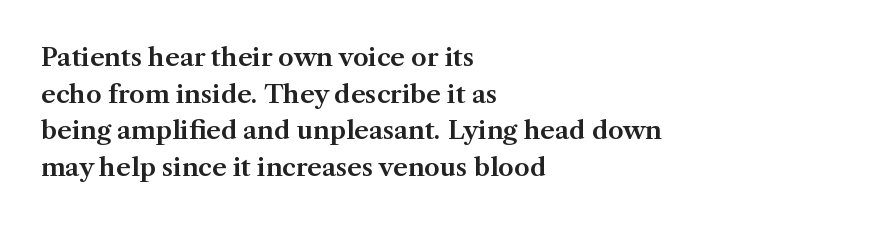
Q: Is the text italic (slanted)? A: No, it is upright.
Q: Is the text underlined? A: No.
Q: How is the paragraph aligned? A: Left-aligned.
Q: Is the spacing between letters normal or unusually wide? A: Normal.
Q: Is the spacing between lines tight, normal or loose? A: Normal.
